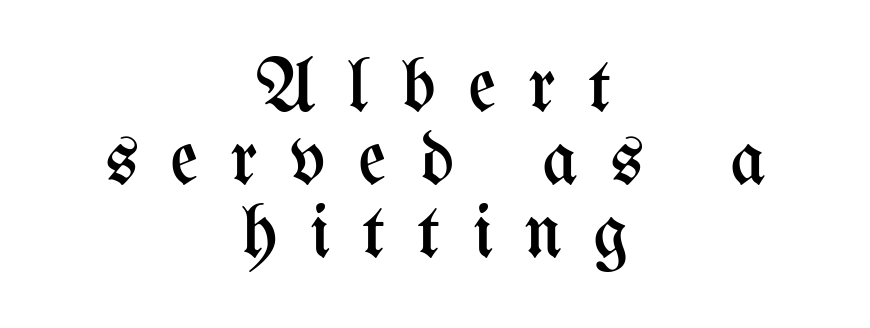
The whitespace from short lines is split evenly between both sides. Notice how the stems are strictly vertical — no italics here. One glance says dense: line gaps are narrower than usual. Varying glyph widths throughout — classic text-font behaviour. The face used here is rendered with a markedly widened letterfit. The baseline area is clear.
